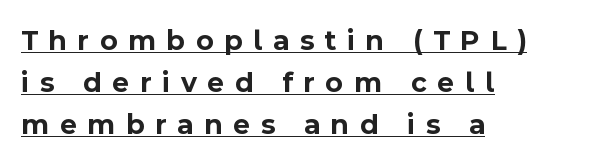
The image shows 29 px bold sans-serif type, upright; set left-aligned, normal line spacing (1.45x), unusually wide letter spacing (+0.37 em), underlined; a medium x-height.
